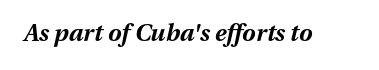
{"italic": "yes", "lean": "right", "slant_degrees": 13, "bold": "yes", "underline": "no", "letter_spacing": "normal", "letter_spacing_em": 0.0, "glyph_px": 24}
